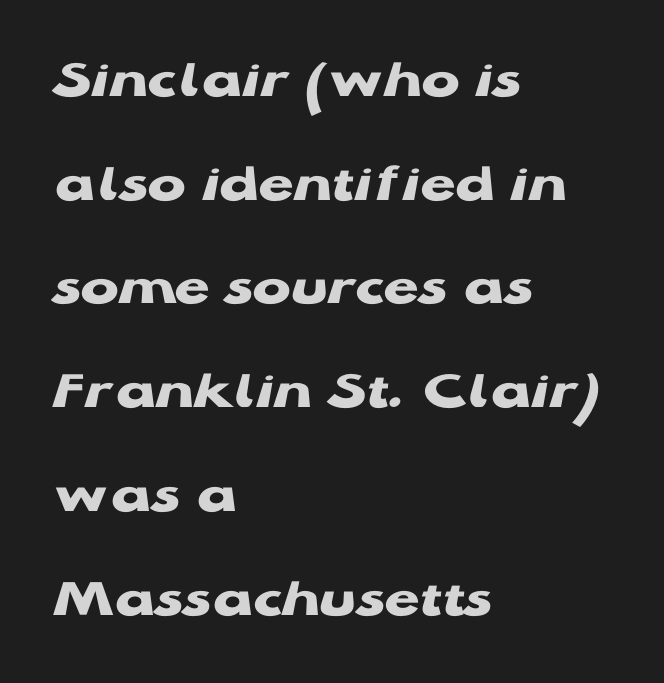
Glance below the letters and you will spot only blank space. You could not count columns in this text — the font is proportionally spaced. Grotesque or geometric, the face here clearly has no serifs. Is the letter spacing exaggerated? No — it looks like the ordinary default. Caption: bold face, heavy strokes. The specimen reads as upright at a glance.
